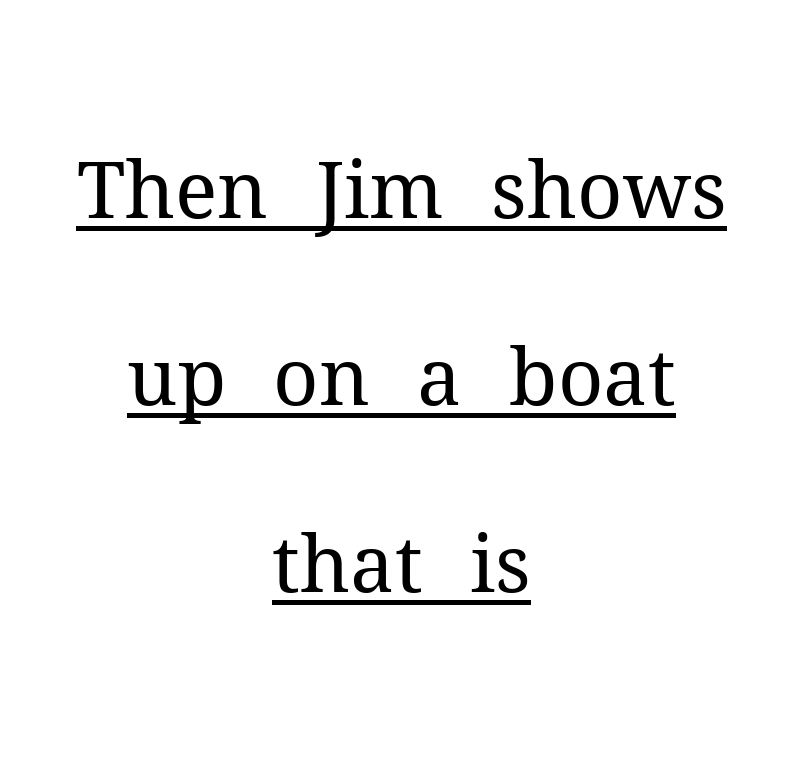
The image shows 79 px regular-weight serif type, upright; set centered, loose line spacing (2.37x), normal letter spacing, underlined; medium stroke contrast and a medium x-height.
